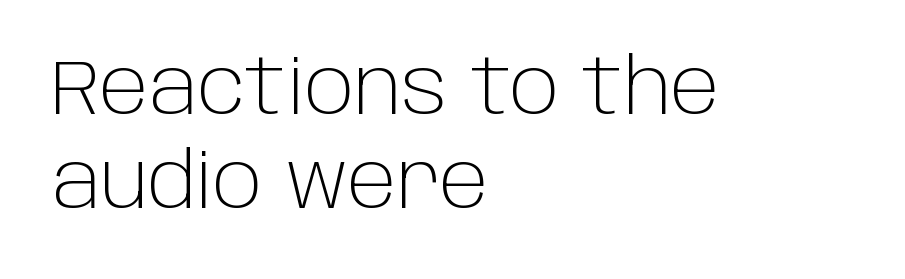
{"serif": "no", "italic": "no", "bold": "no", "weight": "light", "width": "normal", "stroke_contrast": "low", "x_height": "large", "monospaced": "no", "underline": "no", "align": "left", "line_spacing_ratio": 1.22, "letter_spacing": "normal", "letter_spacing_em": 0.0, "glyph_px": 77}
